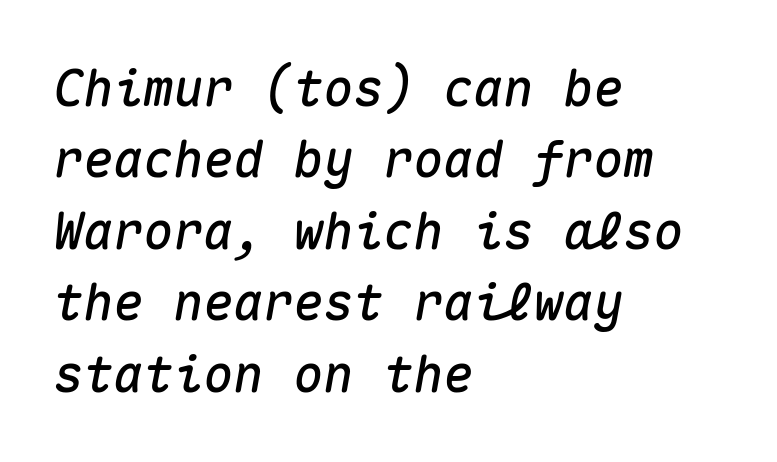
The image shows 50 px text type, italic (leaning right), monospaced; set left-aligned, normal line spacing (1.43x), normal letter spacing, not underlined; medium stroke contrast and a medium x-height.
